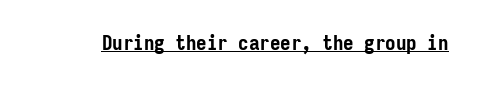
Q: Is the text bold? A: Yes.
Q: Is the text italic (slanted)? A: No, it is upright.
Q: Is the text underlined? A: Yes.
Q: Is the spacing between letters normal or unusually wide? A: Normal.
